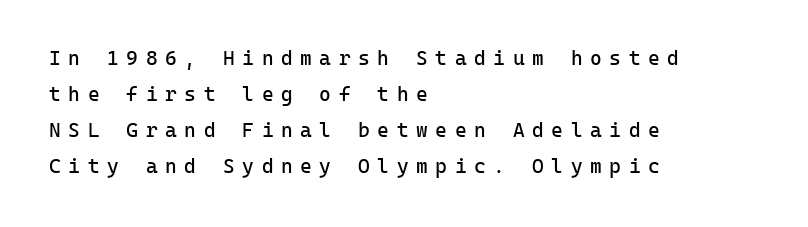
The image shows 20 px text type, upright; set left-aligned, line spacing 1.8x, unusually wide letter spacing (+0.38 em), not underlined.
